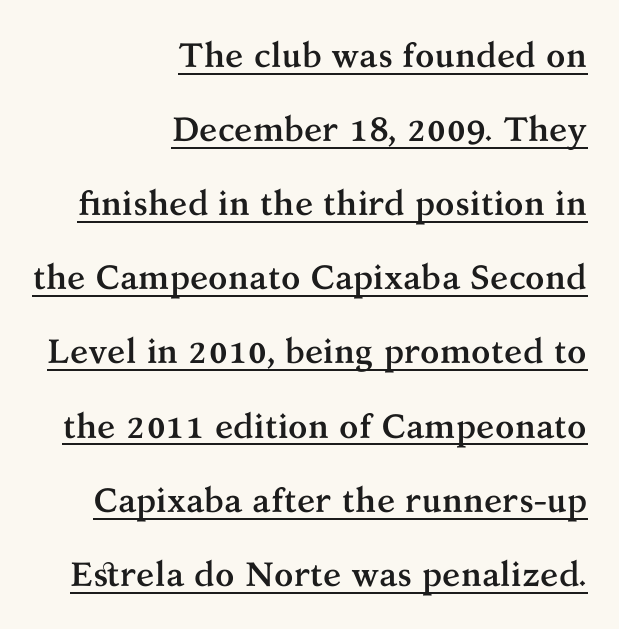
In CSS terms this would be text-align: right. Notice how the stems are strictly vertical — no italics here. Compared with typical body copy, the letter spacing here is the same. In terms of weight, the rendering is a true, heavy bold. Line spacing here is loose. Is this a sans? No — the strokes have serifs.
